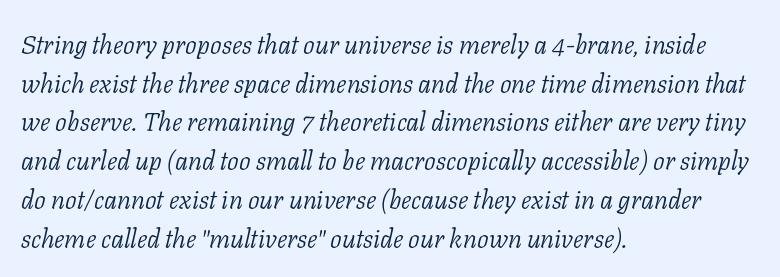
The image shows 26 px text type, italic (leaning right); set left-aligned, normal line spacing (1.49x), normal letter spacing, not underlined.
